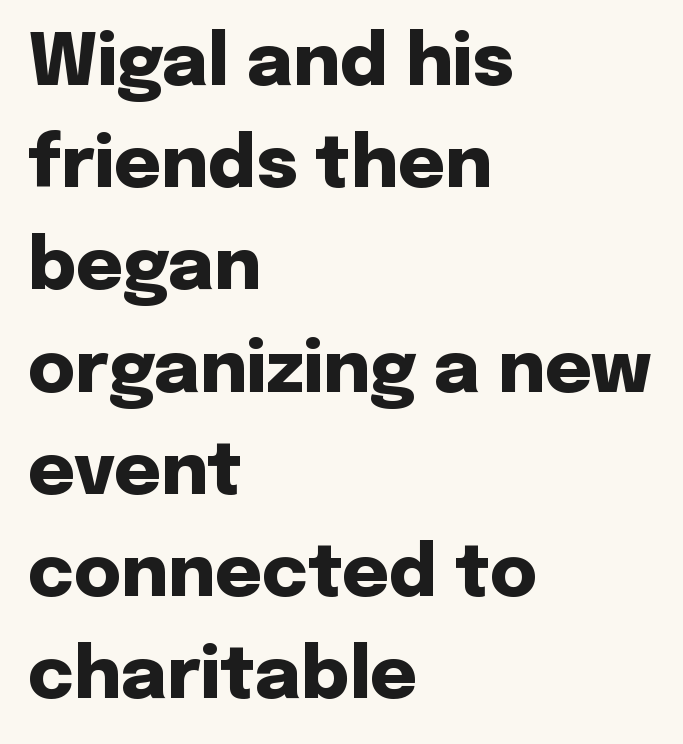
Q: Is the text bold? A: Yes.
Q: Is the text italic (slanted)? A: No, it is upright.
Q: Is the typeface a serif or a sans-serif typeface? A: Sans-serif.
Q: Is the text underlined? A: No.
Q: How is the paragraph aligned? A: Left-aligned.
Q: Is the spacing between letters normal or unusually wide? A: Normal.
Q: Is the spacing between lines tight, normal or loose? A: Normal.
Q: Width (condensed, normal, or wide)? A: Normal.
Q: Stroke contrast? A: Low.
Q: x-height? A: Medium.
Q: Monospaced? A: No.
